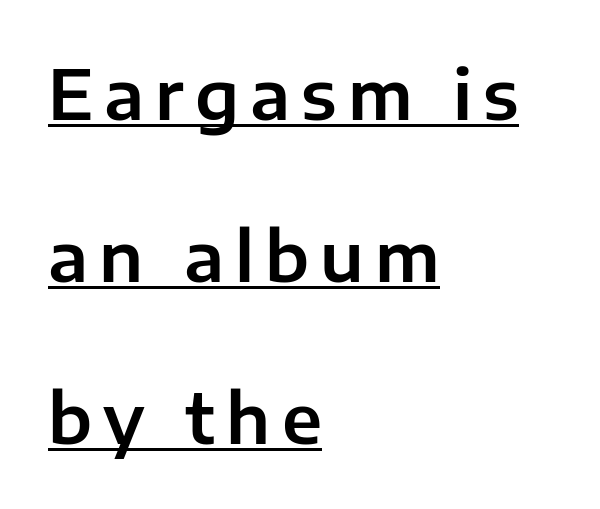
Quick note: underline on. Teacher's note: observe the even left margin — that is flush-left alignment. Here the designer chose a conventional face with non-uniform glyph widths. The characters display no serif detailing; their extremities are plain.
